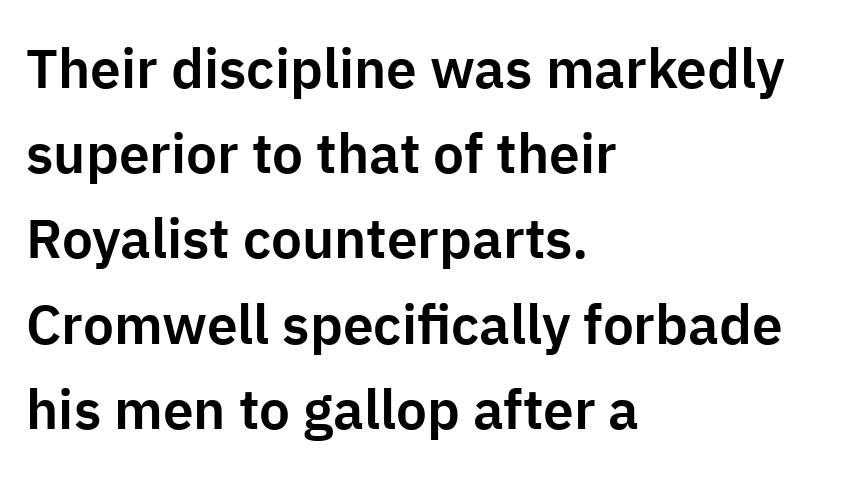
Do the characters align in a grid? No, the font is proportional. Style check: upright. Reading down the block, your eye returns to a fixed left position each line. Anything drawn beneath the words? Only blank space. This sample uses a sans-serif face.
